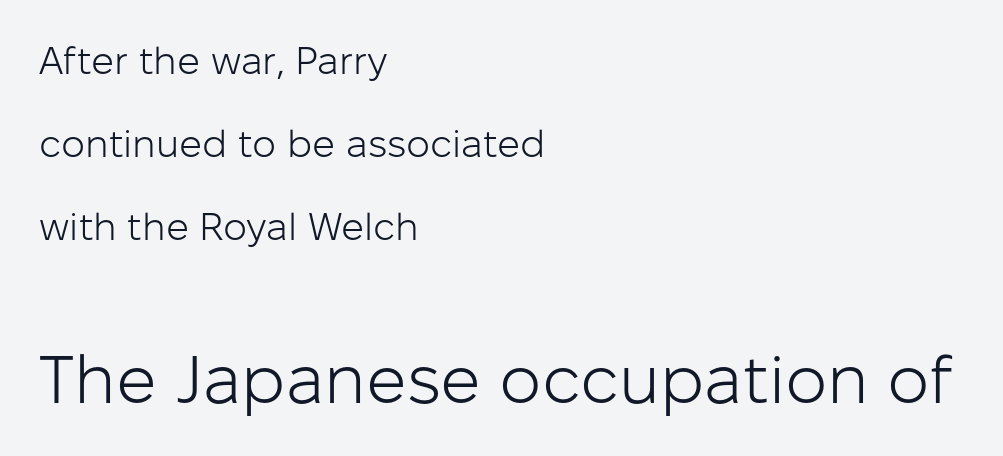
The image shows 67 px light sans-serif type, upright; set left-aligned, loose line spacing (2.19x), normal letter spacing, not underlined; the second (bottom) block is 1.76x larger; low stroke contrast and a medium x-height.
